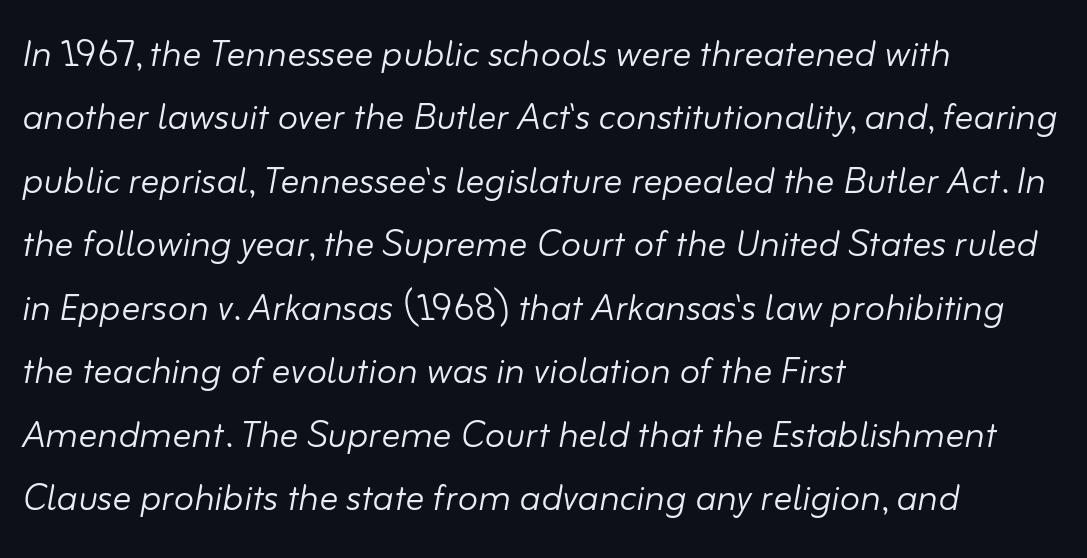
{"italic": "yes", "lean": "right", "slant_degrees": 10, "bold": "no", "weight": "light", "width": "normal", "stroke_contrast": "low", "x_height": "small", "monospaced": "no", "underline": "no", "align": "left", "line_spacing": "normal", "line_spacing_ratio": 1.35, "letter_spacing": "normal", "letter_spacing_em": 0.0, "glyph_px": 47}
